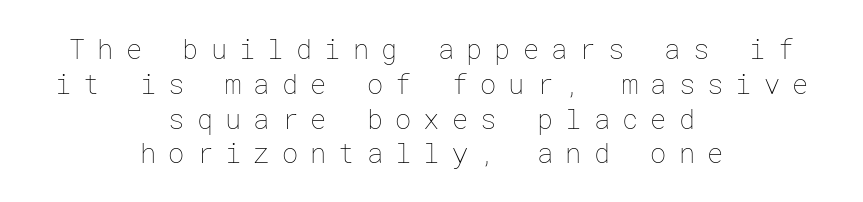
{"italic": "no", "bold": "no", "underline": "no", "align": "center", "line_spacing": "normal", "line_spacing_ratio": 1.29, "letter_spacing": "wide", "letter_spacing_em": 0.45, "glyph_px": 27}
